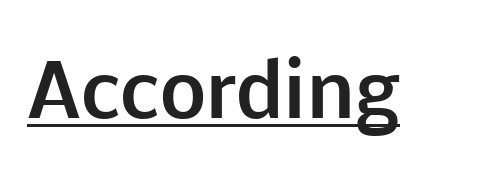
Q: Is the text bold? A: Yes.
Q: Is the text italic (slanted)? A: No, it is upright.
Q: Is the typeface a serif or a sans-serif typeface? A: Sans-serif.
Q: Is the text underlined? A: Yes.
Q: Is the spacing between letters normal or unusually wide? A: Normal.
Q: Width (condensed, normal, or wide)? A: Normal.
Q: Stroke contrast? A: Low.
Q: x-height? A: Medium.
Q: Monospaced? A: No.
